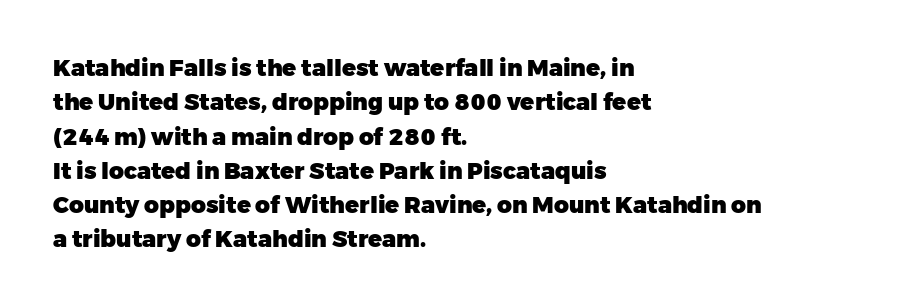
{"italic": "no", "bold": "yes", "underline": "no", "align": "left", "line_spacing": "normal", "line_spacing_ratio": 1.49, "letter_spacing": "normal", "letter_spacing_em": 0.0, "glyph_px": 23}
